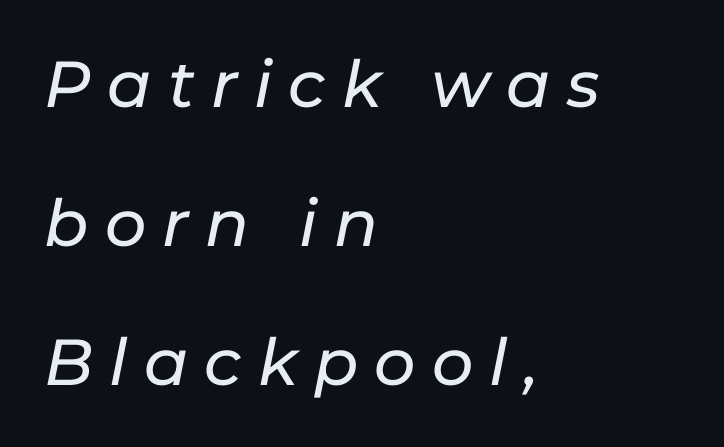
{"italic": "yes", "lean": "right", "slant_degrees": 11, "width": "normal", "stroke_contrast": "low", "x_height": "medium", "monospaced": "no", "underline": "no", "align": "left", "line_spacing": "loose", "line_spacing_ratio": 2.14, "letter_spacing": "wide", "letter_spacing_em": 0.25, "glyph_px": 65}
